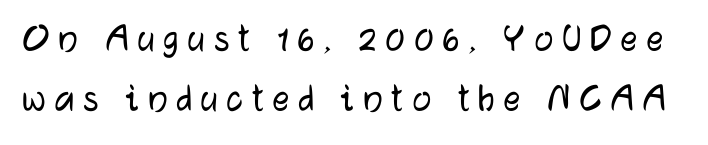
The image shows 42 px sans-serif type, upright; set normal line spacing (1.43x), unusually wide letter spacing (+0.21 em), not underlined; low stroke contrast and a medium x-height.
